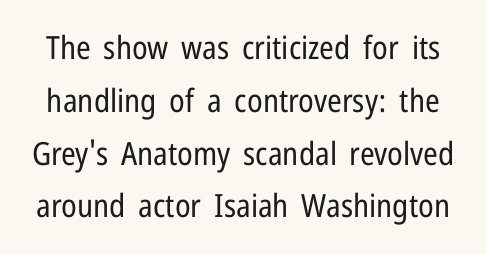
The image shows 32 px regular-weight, condensed sans-serif type, upright; set normal line spacing (1.65x), normal letter spacing, not underlined; low stroke contrast and a medium x-height.
